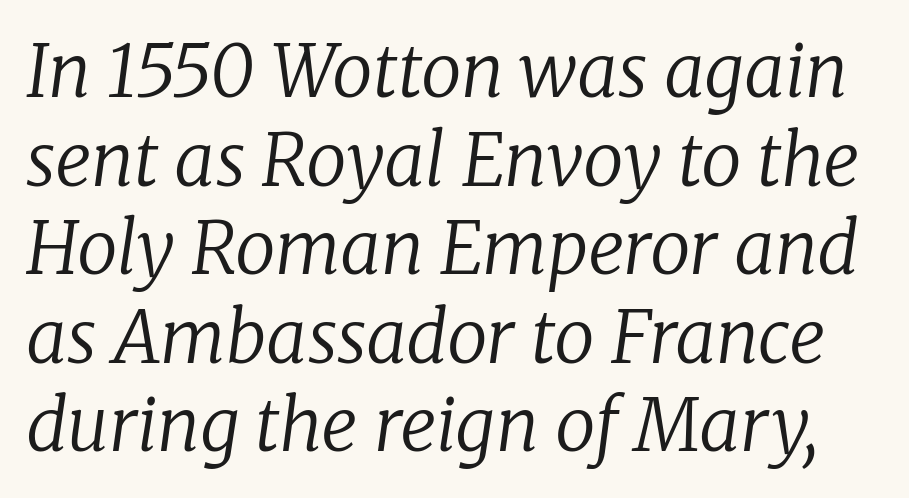
The passage shown is not underscored anywhere. Character widths vary here, with narrow letters taking less room than wide ones. Tall strokes in this sample are angled rather than plumb. The font family rendered here belongs to the serif group. No chunkiness to these letters — they're not bold. The horizontal fit of the characters is conventional and even.
